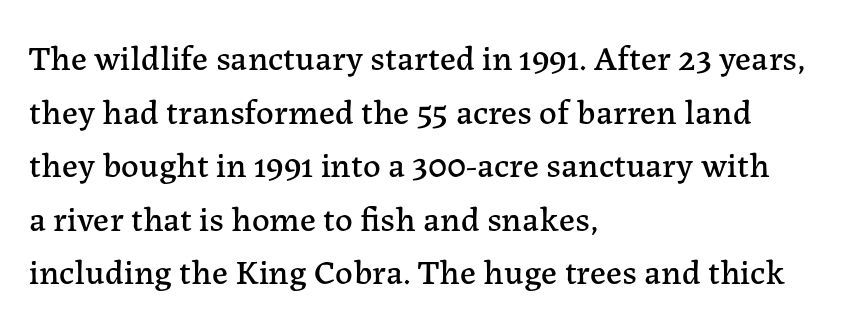
Vertical spacing — default. Ordinary non-slanted type is in use. Observe the ordinary spacing: letters are neighbours, not strangers. Honestly, there is no underline to notice here at all. Proportional: the letters do not fall into vertical columns. The passage is arranged the way most books set body copy — flush left.
